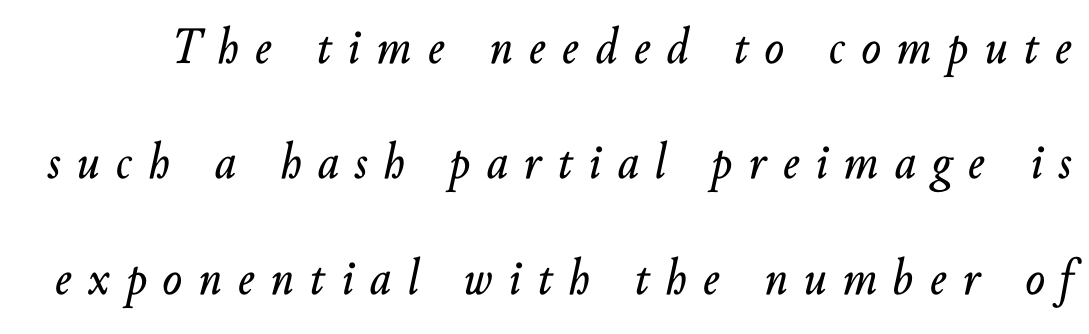
An italicized treatment has been applied to the whole sample. Do the characters align in a grid? No, the font is proportional. These lines have a slow, spaced-out rhythm from letter to letter. Each row of text sits above clean, open space. Horizontal bands of white between lines are thick stripes.
